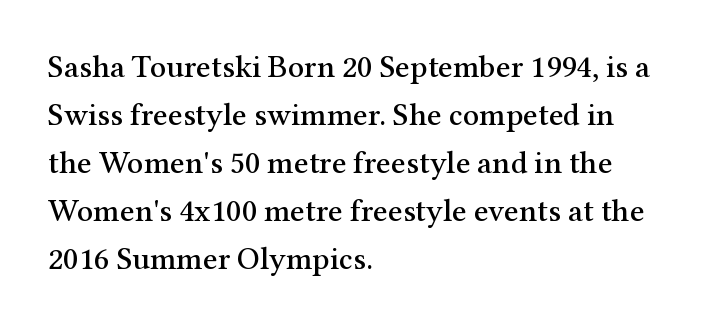
Q: Is the text italic (slanted)? A: No, it is upright.
Q: Is the typeface a serif or a sans-serif typeface? A: Serif.
Q: Is the text underlined? A: No.
Q: How is the paragraph aligned? A: Left-aligned.
Q: Is the spacing between letters normal or unusually wide? A: Normal.
Q: Is the spacing between lines tight, normal or loose? A: Normal.
Q: Width (condensed, normal, or wide)? A: Normal.
Q: Stroke contrast? A: Medium.
Q: x-height? A: Medium.
Q: Monospaced? A: No.
